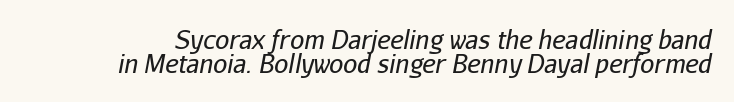
There is no visible air inserted between adjacent glyphs. Is the type heavy? It reads as light-to-regular instead. The letters are slanted; this is an italic face. One glance says dense: line gaps are narrower than usual. Each row of text sits above clean, open space.
